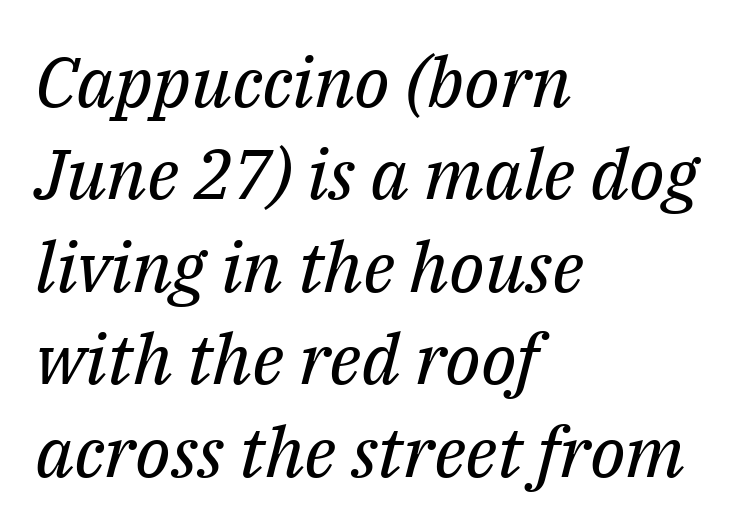
The letters sit at their default tracking, neither squeezed nor spread. The ragged edge is on the right, which tells us the setting is flush left. The vertical gap from one line to the next is medium. Nobody drew a line under any word here. The whole block is typeset with a tilt.
